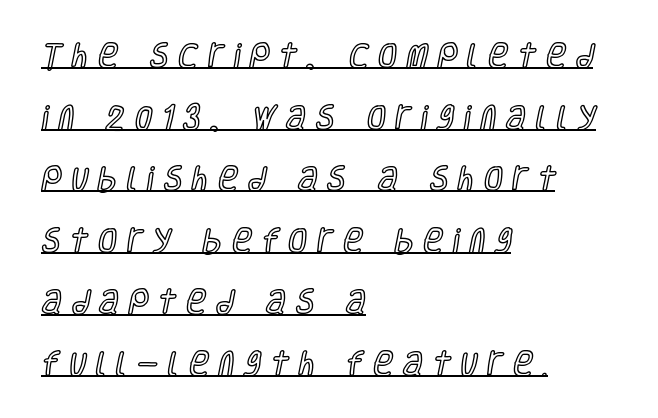
Notice how a bar underscores the lettering throughout. Where is the straight margin? On the left. This sample uses expanded letter spacing, leaving extra air between glyphs.
